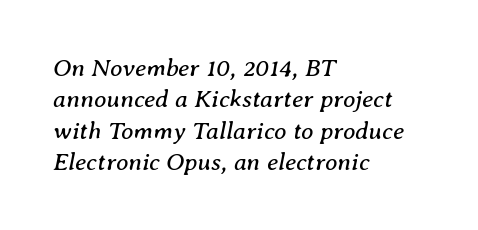
The image shows 25 px text type, italic (leaning right); set left-aligned, normal line spacing (1.26x), normal letter spacing, not underlined.
